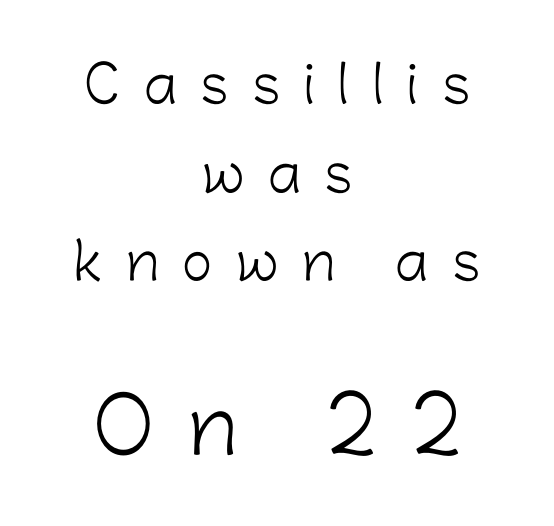
Q: Is the text bold? A: No.
Q: Is the text italic (slanted)? A: No, it is upright.
Q: Is the typeface a serif or a sans-serif typeface? A: Sans-serif.
Q: Is the text underlined? A: No.
Q: How is the paragraph aligned? A: Centered.
Q: Is the spacing between letters normal or unusually wide? A: Unusually wide.
Q: Which block of text is set in a larger size, the first (top) or the second (bottom)? A: The second (bottom) one.
Q: Width (condensed, normal, or wide)? A: Normal.
Q: Stroke contrast? A: Low.
Q: x-height? A: Medium.
Q: Monospaced? A: No.
